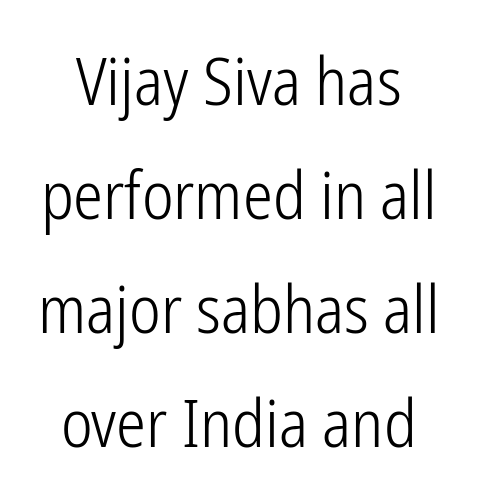
The image shows 67 px light, condensed sans-serif type, upright; set centered, normal line spacing (1.7x), normal letter spacing, not underlined; low stroke contrast and a medium x-height.
